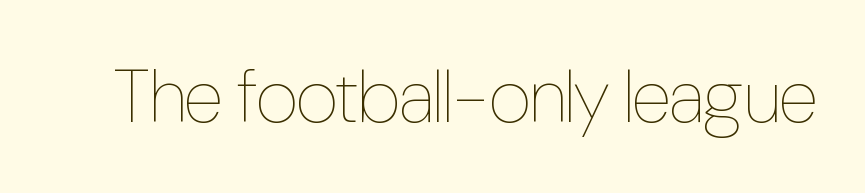
Q: Is the text bold? A: No.
Q: Is the text italic (slanted)? A: No, it is upright.
Q: Is the text underlined? A: No.
Q: Is the spacing between letters normal or unusually wide? A: Normal.
Q: Width (condensed, normal, or wide)? A: Condensed.
Q: Stroke contrast? A: Low.
Q: x-height? A: Medium.
Q: Monospaced? A: No.
